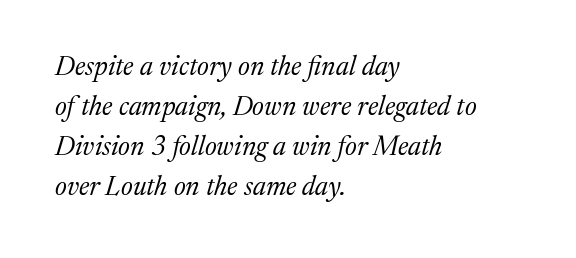
The image shows 27 px text type, italic (leaning right); set left-aligned, normal line spacing (1.48x), normal letter spacing, not underlined.
